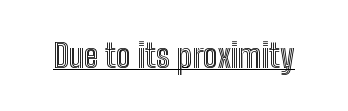
Q: Is the text italic (slanted)? A: No, it is upright.
Q: Is the text underlined? A: Yes.
Q: Is the spacing between letters normal or unusually wide? A: Normal.
Q: Width (condensed, normal, or wide)? A: Condensed.
Q: x-height? A: Medium.
Q: Monospaced? A: No.
